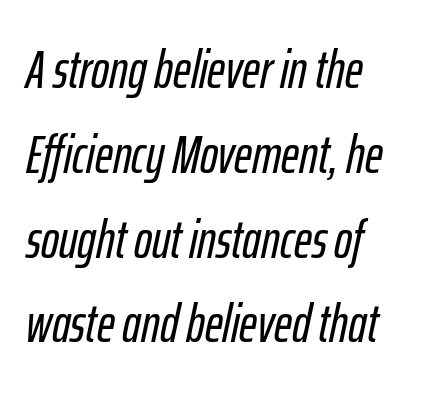
The image shows 54 px condensed type, italic (leaning right); set left-aligned, normal line spacing (1.57x), normal letter spacing, not underlined; low stroke contrast and a medium x-height.
